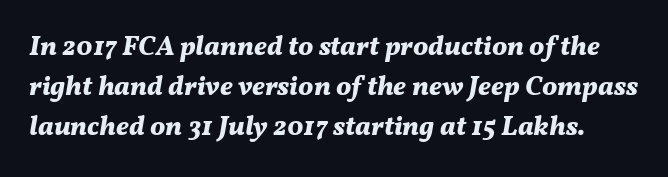
{"italic": "yes", "lean": "right", "slant_degrees": 11, "bold": "yes", "underline": "no", "line_spacing": "normal", "line_spacing_ratio": 1.49, "letter_spacing": "normal", "letter_spacing_em": 0.0, "glyph_px": 27}
